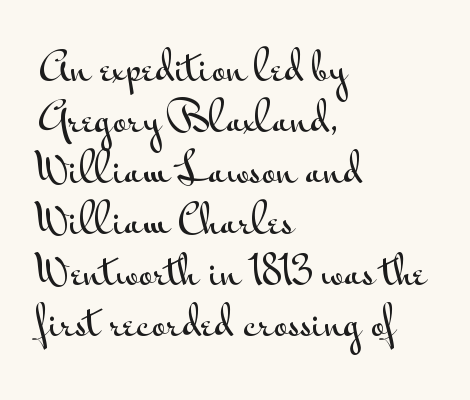
{"serif": "no", "width": "wide", "stroke_contrast": "medium", "x_height": "small", "monospaced": "no", "underline": "no", "align": "left", "line_spacing": "normal", "line_spacing_ratio": 1.31, "letter_spacing": "normal", "letter_spacing_em": 0.0, "glyph_px": 39}
